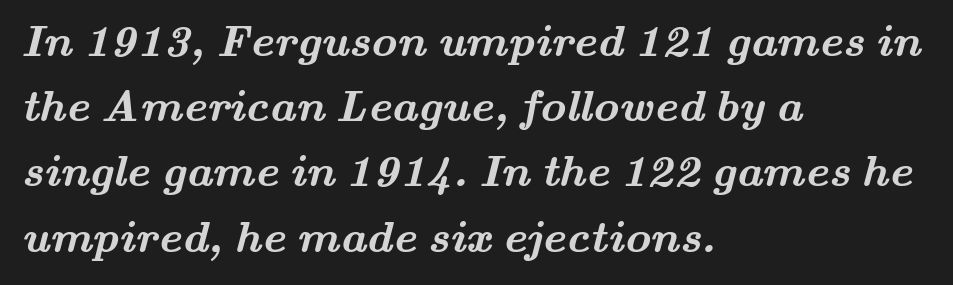
The image shows 45 px semibold, wide serif type; set left-aligned, normal line spacing (1.45x), normal letter spacing, not underlined; medium stroke contrast and a small x-height.
